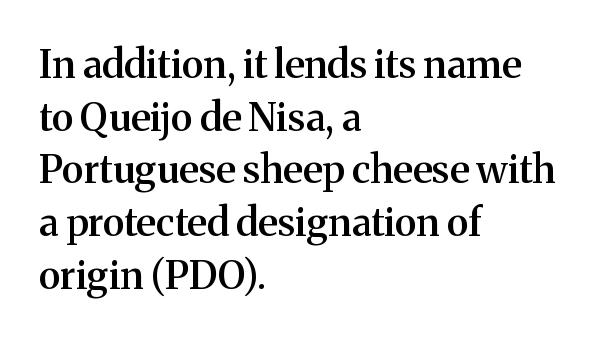
The image shows 39 px semibold serif type, upright; set left-aligned, normal line spacing (1.35x), normal letter spacing, not underlined; medium stroke contrast and a medium x-height.
